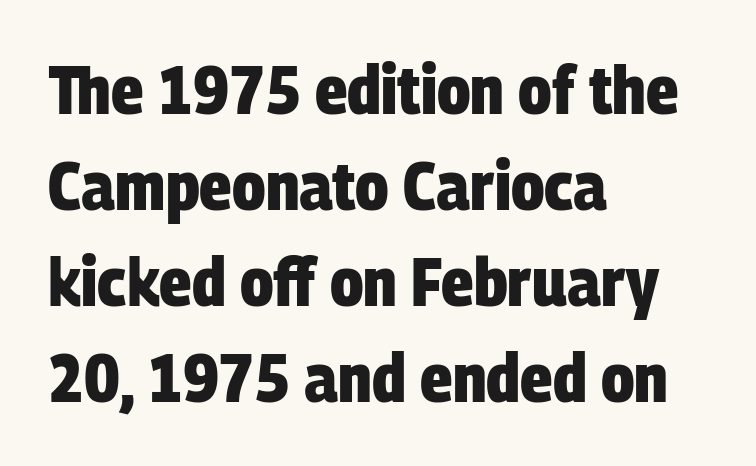
The image shows 68 px heavy, condensed sans-serif type; set left-aligned, normal line spacing (1.41x), normal letter spacing, not underlined; low stroke contrast and a large x-height.
